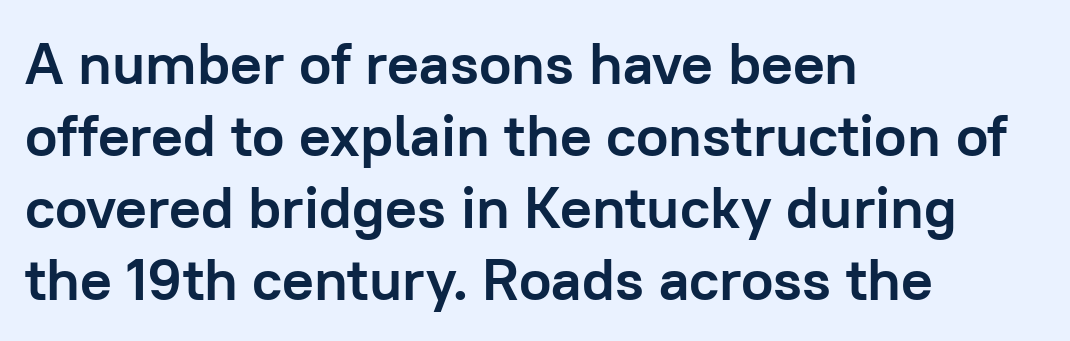
The rendering anchors every line to the left-hand side. Words appear dense and cohesive because spacing is normal. The baseline area is clear. This is roman type, the default non-slanted kind. The designer went with a sans here, leaving each stem footless.
